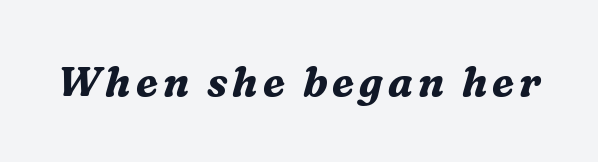
The image shows 41 px bold serif type, italic (leaning right); set not underlined; medium stroke contrast and a medium x-height.
